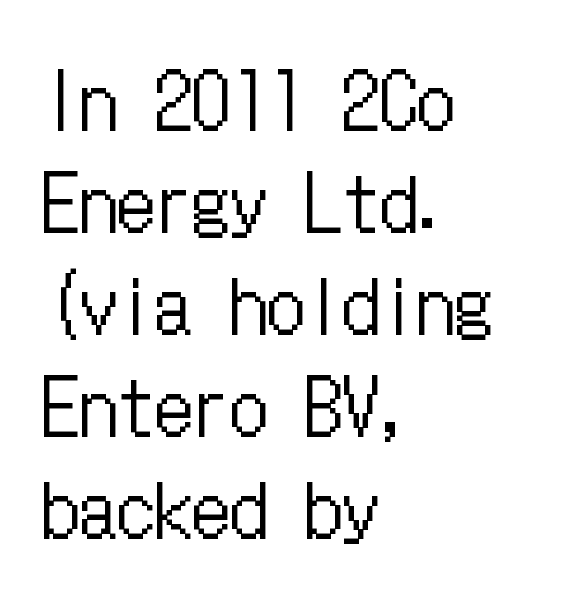
The image shows 75 px regular-weight, condensed type, upright; set left-aligned, normal line spacing (1.36x), normal letter spacing, not underlined; low stroke contrast and a medium x-height.
